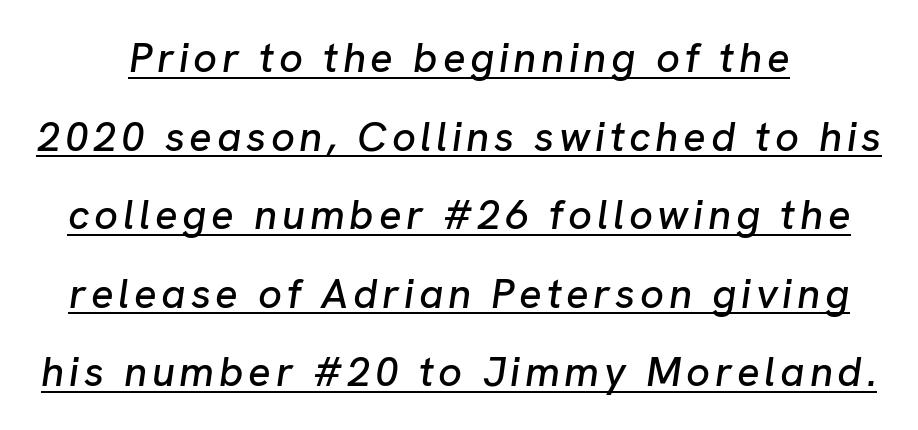
Q: Is the text italic (slanted)? A: Yes, it leans right by about 8 degrees.
Q: Is the text underlined? A: Yes.
Q: Width (condensed, normal, or wide)? A: Normal.
Q: Stroke contrast? A: Low.
Q: x-height? A: Medium.
Q: Monospaced? A: No.
